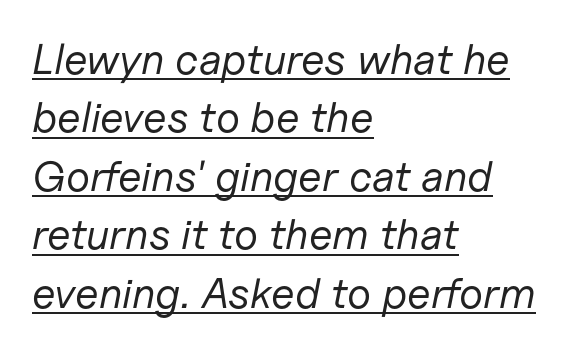
Is the block centered? No — it sits flush against the left margin. In terms of letterspacing, this is plain default setting. No chunkiness to these letters — they're not bold. The letters advance in unequal steps, a hallmark of proportional type.
